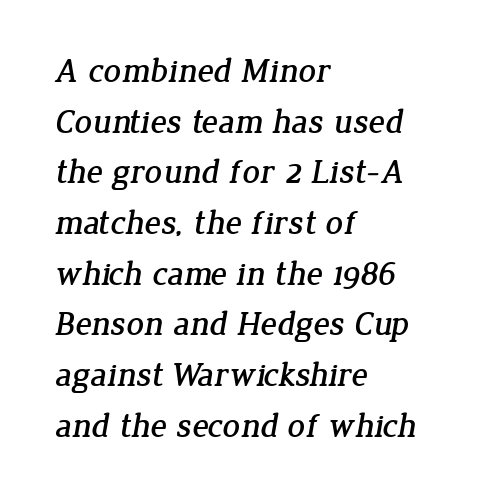
The image shows 34 px serif type; set left-aligned, normal line spacing (1.49x), normal letter spacing, not underlined; low stroke contrast and a medium x-height.
